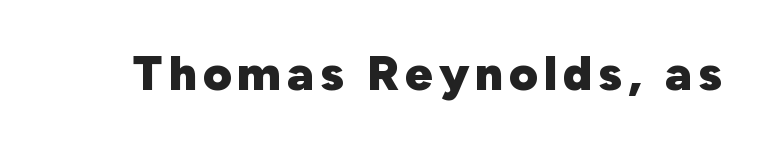
{"serif": "no", "italic": "no", "bold": "yes", "weight": "heavy", "width": "normal", "stroke_contrast": "low", "x_height": "medium", "monospaced": "no", "underline": "no", "glyph_px": 49}
